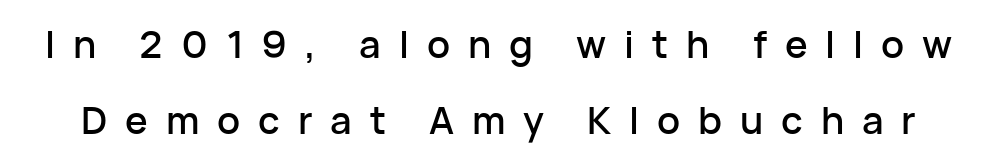
{"serif": "no", "italic": "no", "width": "normal", "stroke_contrast": "low", "x_height": "medium", "monospaced": "no", "underline": "no", "line_spacing": "loose", "line_spacing_ratio": 2.0, "letter_spacing": "wide", "letter_spacing_em": 0.47, "glyph_px": 38}
